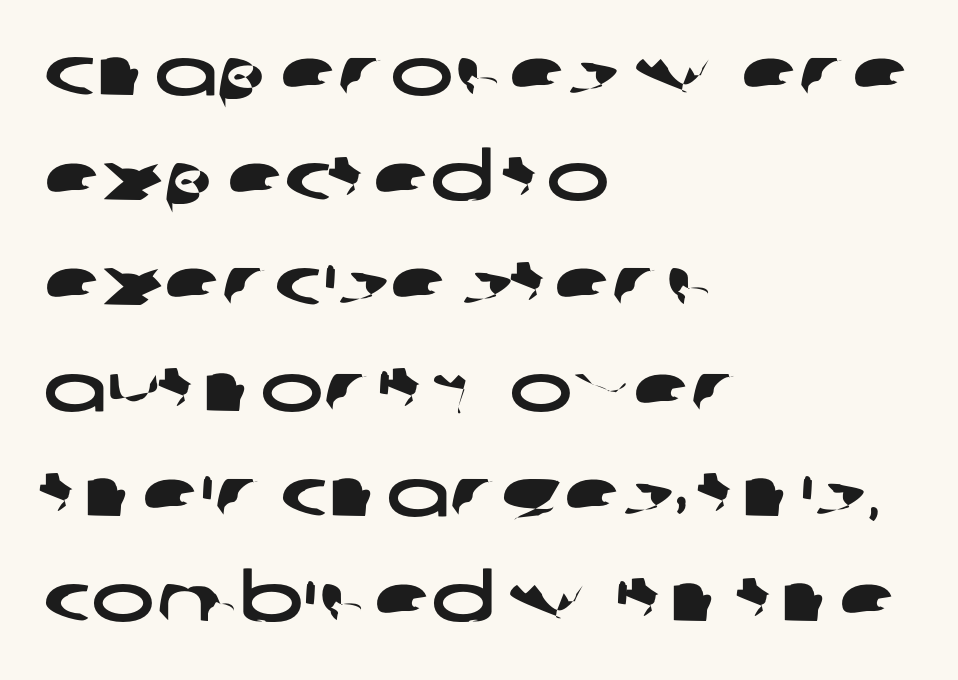
The image shows 67 px wide sans-serif type; set left-aligned, normal line spacing (1.57x), normal letter spacing, not underlined; low stroke contrast and a large x-height.
